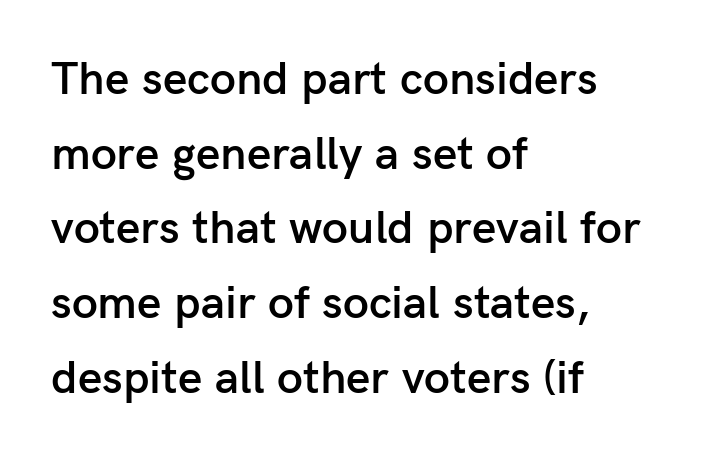
Q: Is the text bold? A: Semi-bold.
Q: Is the text italic (slanted)? A: No, it is upright.
Q: Is the typeface a serif or a sans-serif typeface? A: Sans-serif.
Q: Is the text underlined? A: No.
Q: How is the paragraph aligned? A: Left-aligned.
Q: Is the spacing between letters normal or unusually wide? A: Normal.
Q: Is the spacing between lines tight, normal or loose? A: Normal.
Q: Width (condensed, normal, or wide)? A: Normal.
Q: Stroke contrast? A: Low.
Q: x-height? A: Medium.
Q: Monospaced? A: No.
